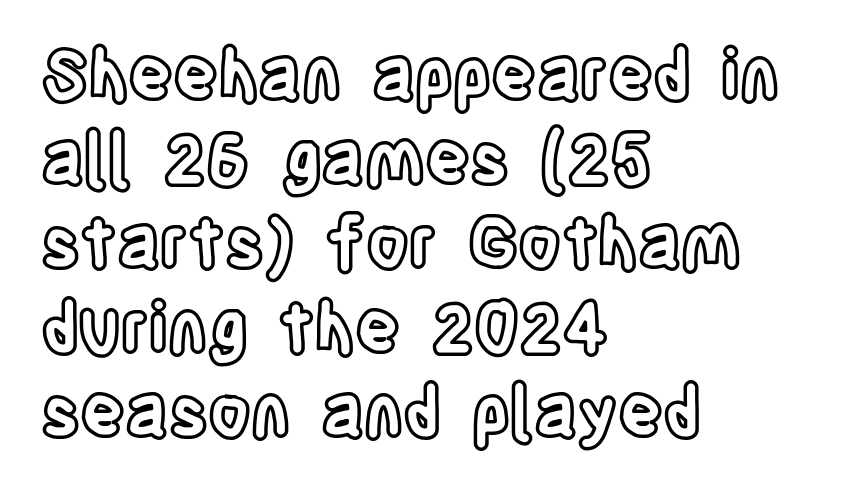
The space directly below the letters is spotless. The letterforms sit shoulder to shoulder at normal distance. The type sits square on the baseline with zero lean. The ragged edge is on the right, which tells us the setting is flush left.
